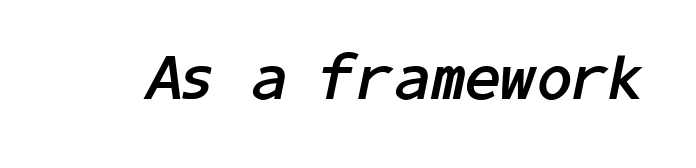
Q: Is the text bold? A: Yes.
Q: Is the text italic (slanted)? A: Yes, it leans right by about 11 degrees.
Q: Is the text underlined? A: No.
Q: Is the spacing between letters normal or unusually wide? A: Normal.
Q: Width (condensed, normal, or wide)? A: Normal.
Q: Stroke contrast? A: Low.
Q: x-height? A: Medium.
